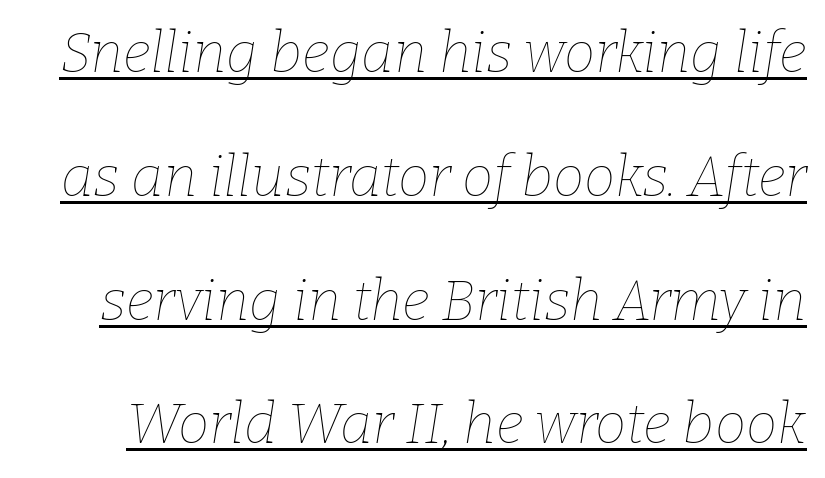
The typography opts for an oblique posture over an upright one. Students, observe: this is what heavily led, spacious text looks like. What stands out about the letter spacing? Nothing — it is the standard amount. The passage shown is underscored from start to finish.
